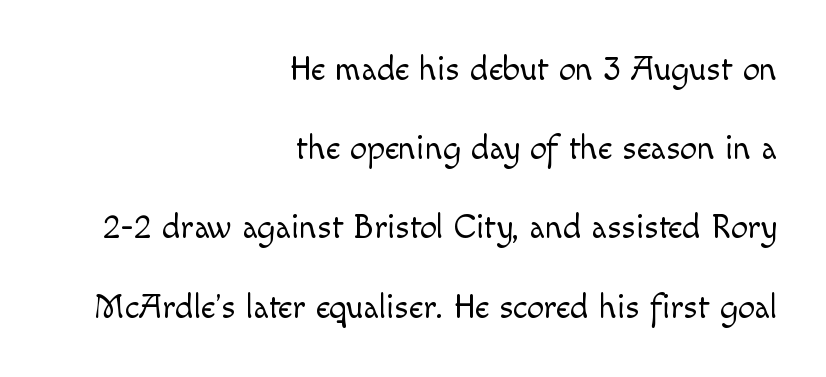
Q: Is the text bold? A: No.
Q: Is the text italic (slanted)? A: No, it is upright.
Q: Is the typeface a serif or a sans-serif typeface? A: Sans-serif.
Q: Is the text underlined? A: No.
Q: How is the paragraph aligned? A: Right-aligned.
Q: Is the spacing between letters normal or unusually wide? A: Normal.
Q: Is the spacing between lines tight, normal or loose? A: Loose.
Q: Width (condensed, normal, or wide)? A: Normal.
Q: x-height? A: Small.
Q: Monospaced? A: No.
